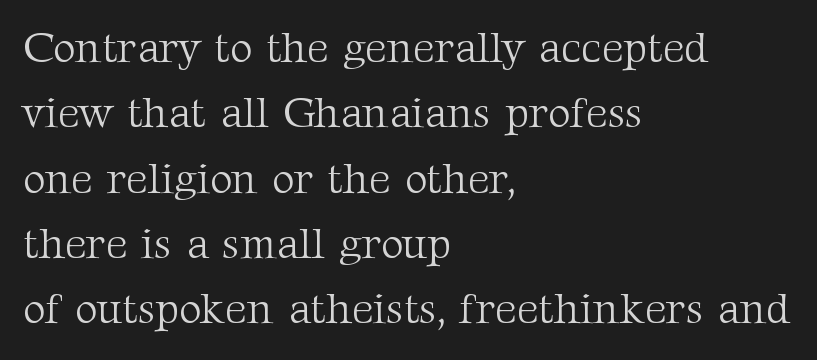
The image shows 43 px light serif type, upright; set left-aligned, normal line spacing (1.52x), normal letter spacing, not underlined; medium stroke contrast and a medium x-height.
